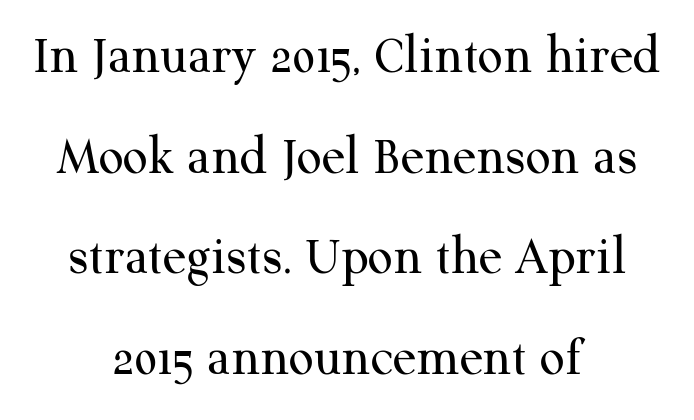
Q: Is the text bold? A: No.
Q: Is the text italic (slanted)? A: No, it is upright.
Q: Is the typeface a serif or a sans-serif typeface? A: Serif.
Q: Is the text underlined? A: No.
Q: How is the paragraph aligned? A: Centered.
Q: Is the spacing between letters normal or unusually wide? A: Normal.
Q: Width (condensed, normal, or wide)? A: Normal.
Q: Stroke contrast? A: Medium.
Q: x-height? A: Medium.
Q: Monospaced? A: No.
